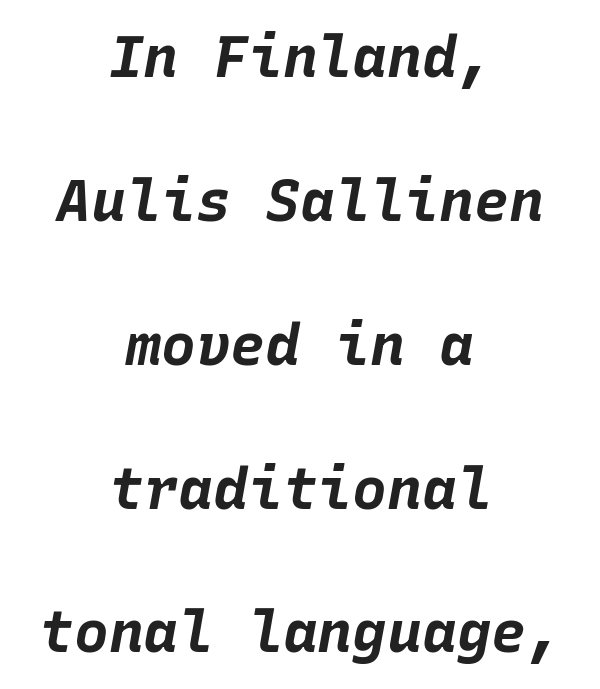
The image shows 58 px bold type, italic (leaning right), monospaced; set centered, loose line spacing (2.48x), normal letter spacing, not underlined; low stroke contrast and a large x-height.
